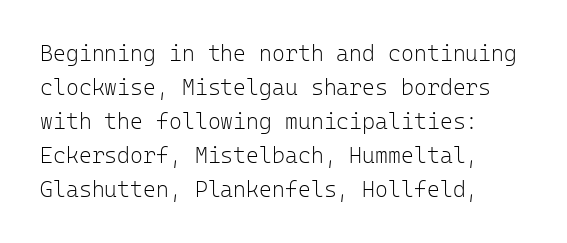
{"italic": "no", "bold": "no", "underline": "no", "line_spacing": "normal", "line_spacing_ratio": 1.54, "letter_spacing": "normal", "letter_spacing_em": 0.0, "glyph_px": 22}
